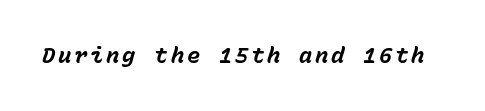
Has an underline been added? It has not. The text carries the slant typical of an italic or oblique font. Caption: bold face, heavy strokes.
